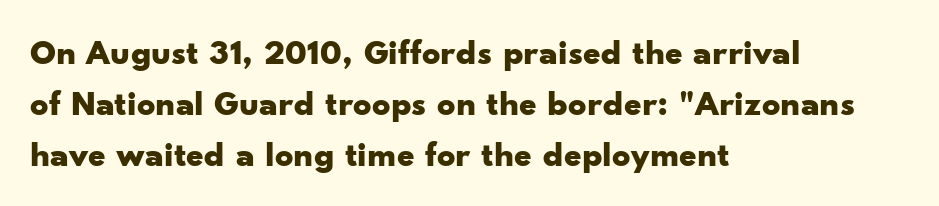
The image shows 36 px bold, wide sans-serif type, upright; set left-aligned, normal line spacing (1.42x), normal letter spacing, not underlined; low stroke contrast and a small x-height.
